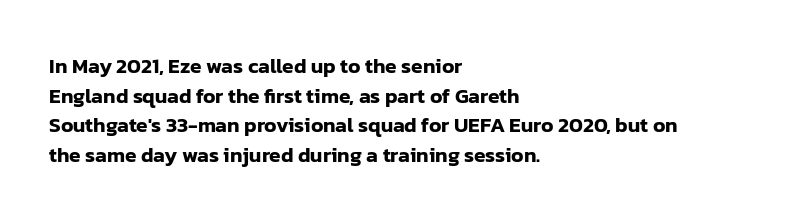
{"italic": "no", "underline": "no", "align": "left", "line_spacing": "normal", "line_spacing_ratio": 1.41, "letter_spacing": "normal", "letter_spacing_em": 0.0, "glyph_px": 21}
